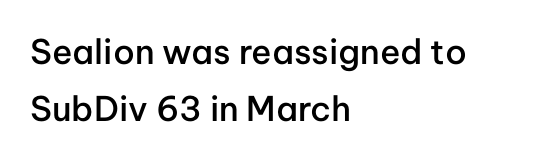
Q: Is the text bold? A: Semi-bold.
Q: Is the text italic (slanted)? A: No, it is upright.
Q: Is the typeface a serif or a sans-serif typeface? A: Sans-serif.
Q: Is the text underlined? A: No.
Q: How is the paragraph aligned? A: Left-aligned.
Q: Is the spacing between letters normal or unusually wide? A: Normal.
Q: Is the spacing between lines tight, normal or loose? A: Normal.
Q: Width (condensed, normal, or wide)? A: Normal.
Q: Stroke contrast? A: Low.
Q: x-height? A: Medium.
Q: Monospaced? A: No.
